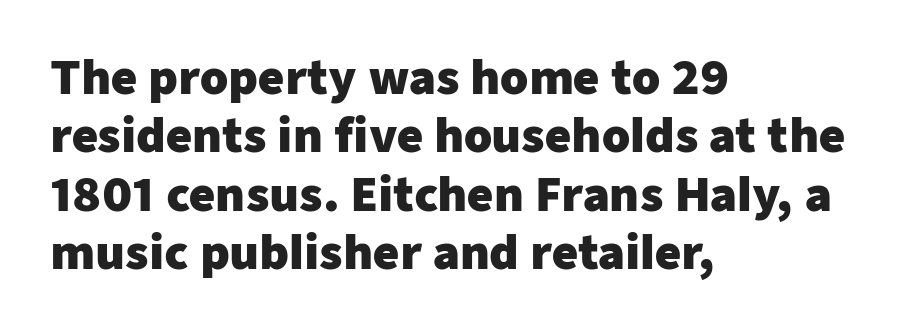
The image shows 45 px heavy sans-serif type, upright; set left-aligned, normal line spacing (1.3x), normal letter spacing, not underlined; low stroke contrast and a medium x-height.
